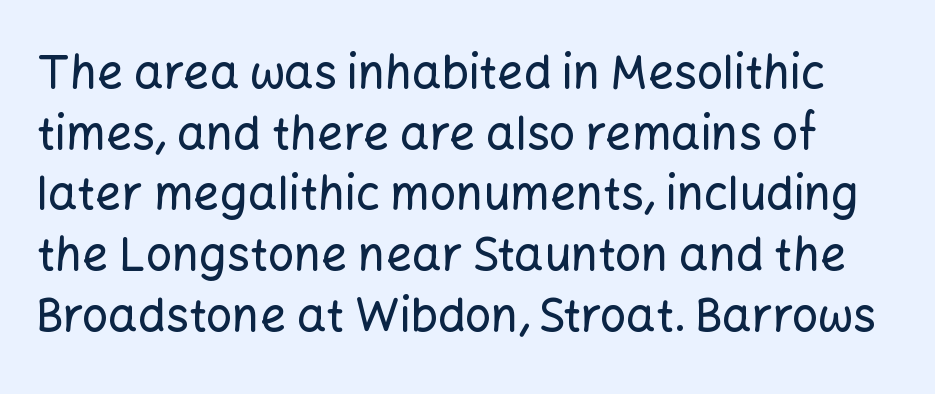
Q: Is the text italic (slanted)? A: No, it is upright.
Q: Is the typeface a serif or a sans-serif typeface? A: Sans-serif.
Q: Is the text underlined? A: No.
Q: Is the spacing between letters normal or unusually wide? A: Normal.
Q: Is the spacing between lines tight, normal or loose? A: Normal.
Q: Width (condensed, normal, or wide)? A: Normal.
Q: Stroke contrast? A: Low.
Q: x-height? A: Medium.
Q: Monospaced? A: No.
